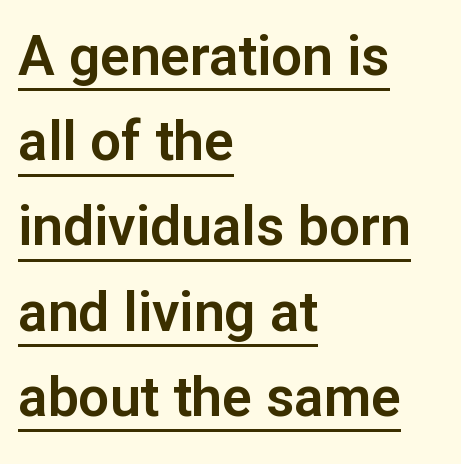
The image shows 55 px sans-serif type, upright; set left-aligned, normal line spacing (1.55x), normal letter spacing, underlined; low stroke contrast and a medium x-height.
